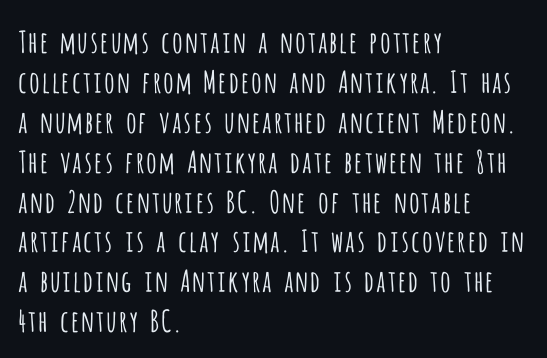
The letters stand straight up with perfectly vertical stems. Letters rest on an invisible, unmarked baseline. A typesetter would call this proportional, since set widths differ per character. The lines in this sample share a left origin and differ only in where they stop. This rendering employs a face without finishing strokes, i.e., a sans-serif. There is no visible air inserted between adjacent glyphs.
